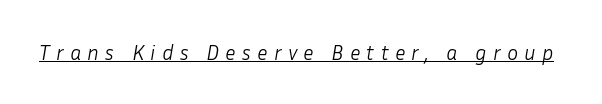
You can see a thin bar hugging the bottom of the glyphs. This is oblique type, the kind used for emphasis or titles. Someone cranked the tracking dial way up on this one. Vertical stems look standard width or narrower in stroke.
